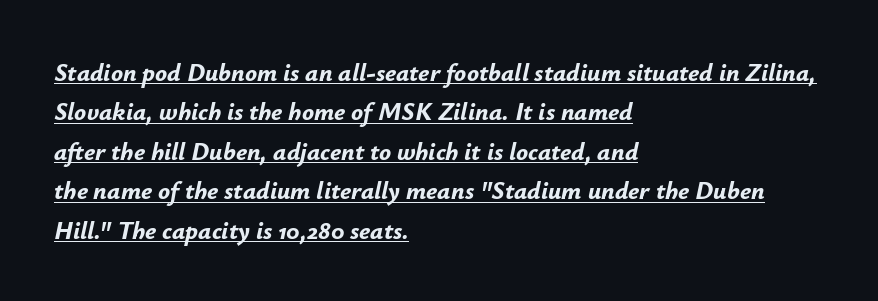
Q: Is the text bold? A: Yes.
Q: Is the text italic (slanted)? A: Yes, it leans right by about 12 degrees.
Q: Is the text underlined? A: Yes.
Q: How is the paragraph aligned? A: Left-aligned.
Q: Is the spacing between letters normal or unusually wide? A: Normal.
Q: Is the spacing between lines tight, normal or loose? A: Normal.
